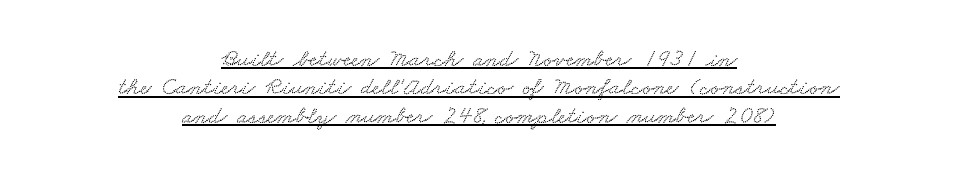
Q: Is the text underlined? A: Yes.
Q: How is the paragraph aligned? A: Centered.
Q: Is the spacing between letters normal or unusually wide? A: Normal.
Q: Is the spacing between lines tight, normal or loose? A: Tight.
